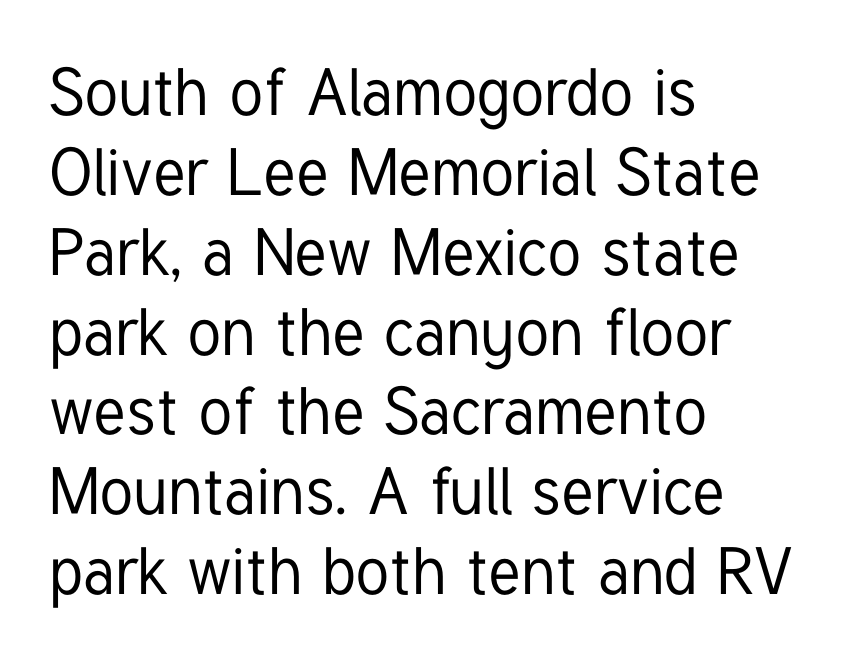
The image shows 66 px condensed sans-serif type, upright; set left-aligned, line spacing 1.21x, normal letter spacing, not underlined; low stroke contrast and a medium x-height.
